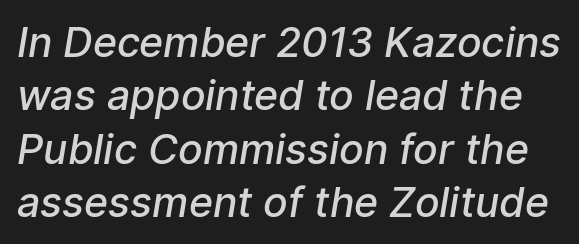
Q: Is the text bold? A: Semi-bold.
Q: Is the typeface a serif or a sans-serif typeface? A: Sans-serif.
Q: Is the text underlined? A: No.
Q: Is the spacing between letters normal or unusually wide? A: Normal.
Q: Is the spacing between lines tight, normal or loose? A: Normal.
Q: Width (condensed, normal, or wide)? A: Normal.
Q: Stroke contrast? A: Low.
Q: x-height? A: Medium.
Q: Monospaced? A: No.
